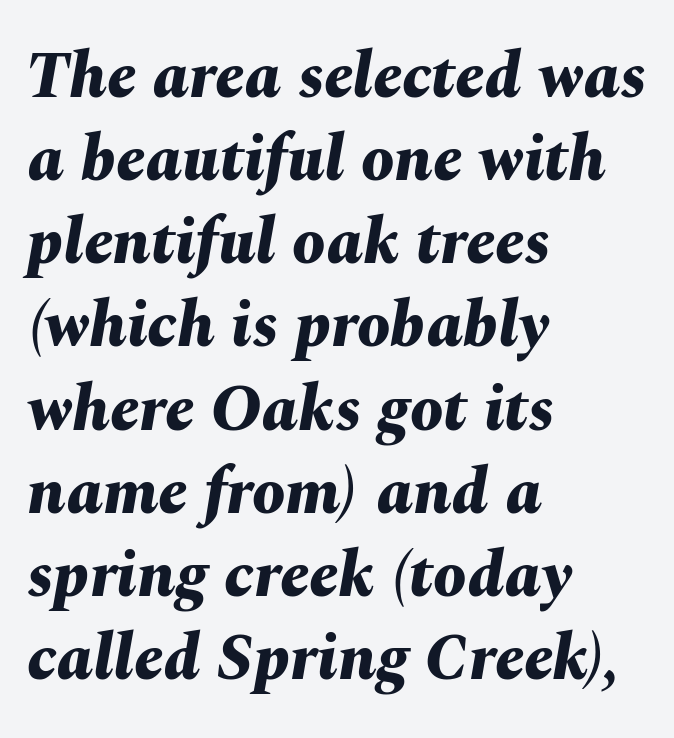
Q: Is the text bold? A: Yes.
Q: Is the text italic (slanted)? A: Yes, it leans right by about 10 degrees.
Q: Is the text underlined? A: No.
Q: How is the paragraph aligned? A: Left-aligned.
Q: Is the spacing between letters normal or unusually wide? A: Normal.
Q: Is the spacing between lines tight, normal or loose? A: Normal.
Q: Width (condensed, normal, or wide)? A: Normal.
Q: Stroke contrast? A: Medium.
Q: x-height? A: Medium.
Q: Monospaced? A: No.
